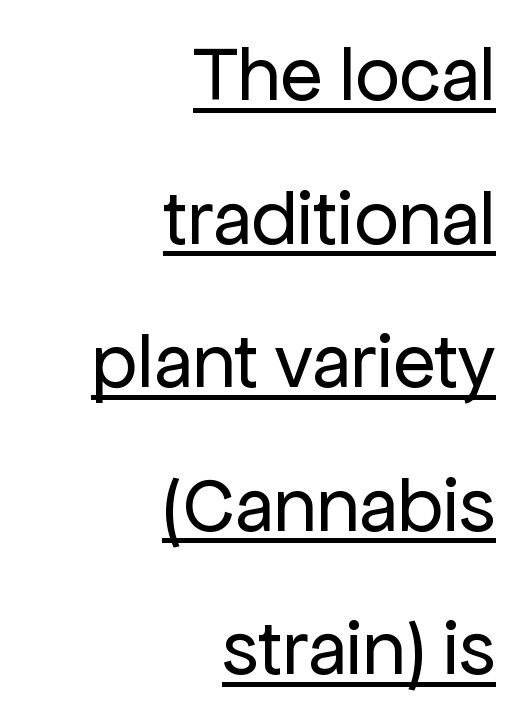
{"serif": "no", "italic": "no", "bold": "no", "weight": "regular", "width": "normal", "stroke_contrast": "low", "x_height": "medium", "monospaced": "no", "underline": "yes", "align": "right", "line_spacing_ratio": 1.84, "letter_spacing": "normal", "letter_spacing_em": 0.0, "glyph_px": 78}
